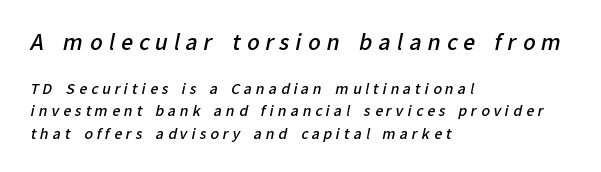
The image shows 21 px text type; set left-aligned, normal line spacing (1.59x), unusually wide letter spacing (+0.28 em), not underlined; the first (top) block is 1.5x larger.
